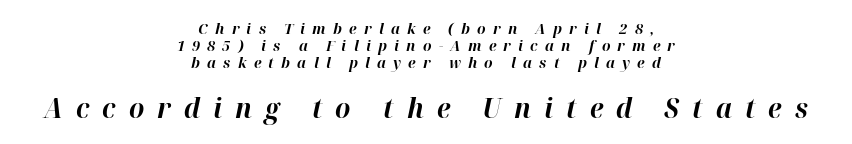
Successive baselines arrive quickly, one right under another. The text carries the slant typical of an italic or oblique font. In terms of weight, the rendering is a true, heavy bold. The line texture is sparse and dotted thanks to wide tracking. Quick note: underline off.
